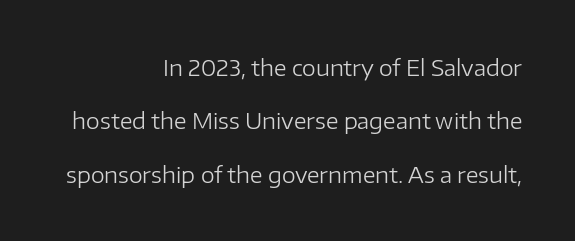
{"italic": "no", "bold": "no", "underline": "no", "align": "right", "line_spacing": "loose", "line_spacing_ratio": 2.43, "letter_spacing": "normal", "letter_spacing_em": 0.0, "glyph_px": 22}
